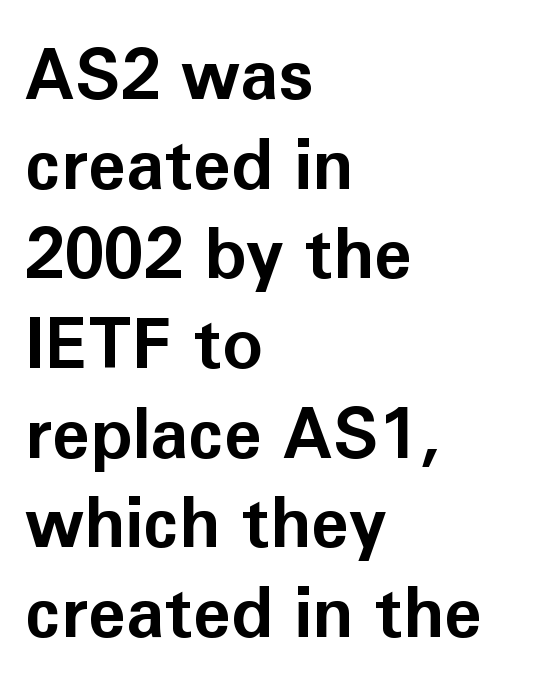
The image shows 69 px bold sans-serif type, upright; set left-aligned, normal line spacing (1.3x), normal letter spacing, not underlined; low stroke contrast and a medium x-height.
